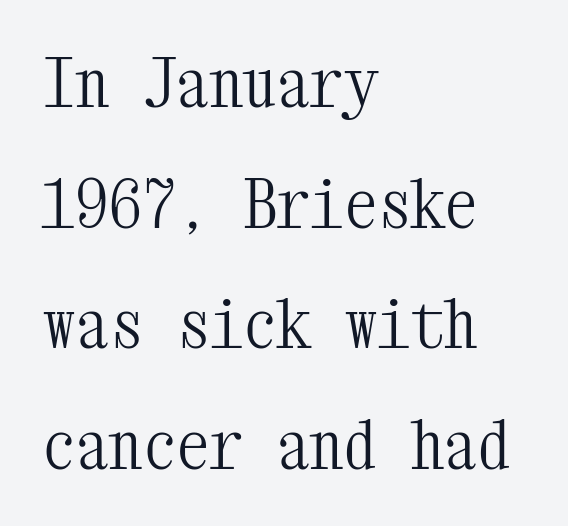
{"serif": "yes", "italic": "no", "bold": "no", "weight": "light", "width": "condensed", "stroke_contrast": "medium", "x_height": "medium", "monospaced": "yes", "underline": "no", "align": "left", "line_spacing_ratio": 1.8, "letter_spacing": "normal", "letter_spacing_em": 0.0, "glyph_px": 67}
